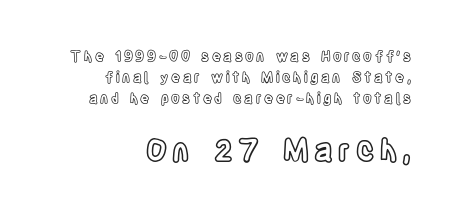
{"italic": "no", "width": "condensed", "x_height": "large", "monospaced": "no", "underline": "no", "align": "right", "line_spacing": "normal", "line_spacing_ratio": 1.51, "larger_block": "second", "size_ratio": 2.14, "glyph_px": 30}
